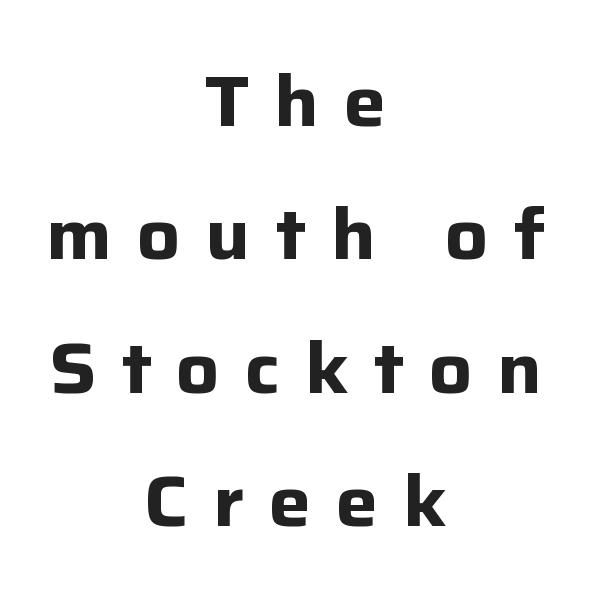
The image shows 71 px bold sans-serif type, upright; set centered, line spacing 1.88x, unusually wide letter spacing (+0.35 em), not underlined; low stroke contrast and a medium x-height.
